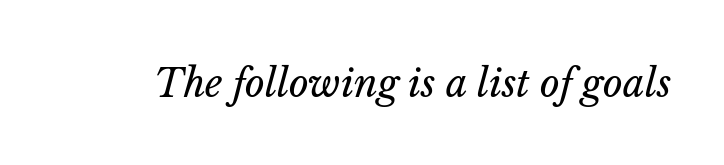
{"italic": "yes", "lean": "right", "slant_degrees": 14, "bold": "no", "weight": "regular", "width": "normal", "stroke_contrast": "low", "x_height": "medium", "monospaced": "no", "underline": "no", "letter_spacing": "normal", "letter_spacing_em": 0.0, "glyph_px": 38}
